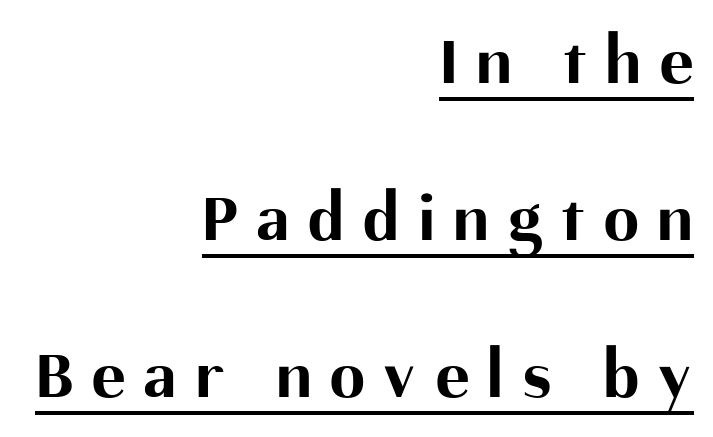
The image shows 71 px bold sans-serif type, upright; set right-aligned, loose line spacing (2.21x), unusually wide letter spacing (+0.26 em), underlined; medium stroke contrast and a medium x-height.
